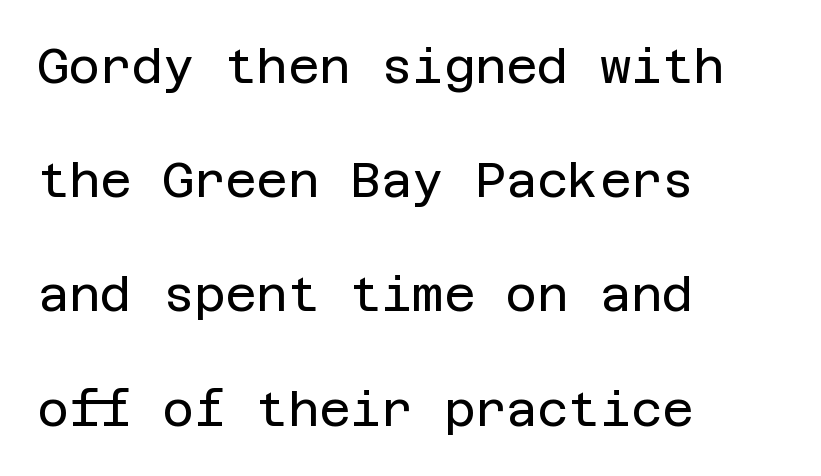
Q: Is the text bold? A: No.
Q: Is the text italic (slanted)? A: No, it is upright.
Q: Is the typeface a serif or a sans-serif typeface? A: Sans-serif.
Q: Is the text underlined? A: No.
Q: How is the paragraph aligned? A: Left-aligned.
Q: Is the spacing between letters normal or unusually wide? A: Normal.
Q: Is the spacing between lines tight, normal or loose? A: Loose.
Q: Width (condensed, normal, or wide)? A: Normal.
Q: Stroke contrast? A: Low.
Q: x-height? A: Large.
